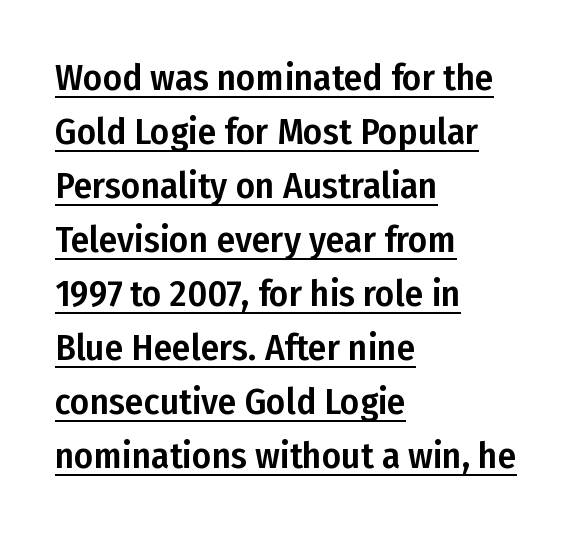
Q: Is the text italic (slanted)? A: No, it is upright.
Q: Is the typeface a serif or a sans-serif typeface? A: Sans-serif.
Q: Is the text underlined? A: Yes.
Q: How is the paragraph aligned? A: Left-aligned.
Q: Is the spacing between letters normal or unusually wide? A: Normal.
Q: Is the spacing between lines tight, normal or loose? A: Normal.
Q: Width (condensed, normal, or wide)? A: Condensed.
Q: Stroke contrast? A: Low.
Q: x-height? A: Medium.
Q: Monospaced? A: No.
